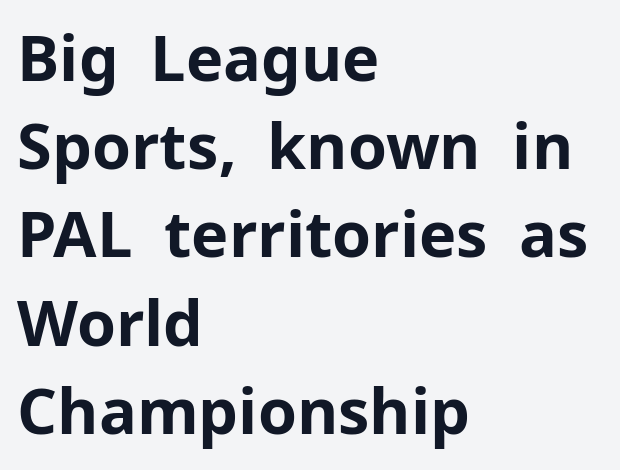
Ordinary non-slanted type is in use. Successive baselines arrive at the customary interval. This sample uses plain, unmodified letter spacing. Weight check: bold — yes, fully. This sample has the flowing, uneven cadence of proportional lettering.
